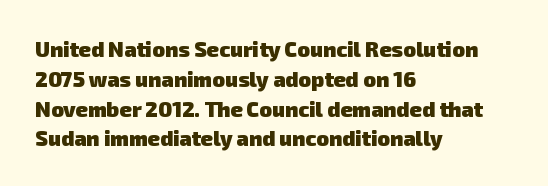
{"bold": "yes", "underline": "no", "align": "left", "line_spacing": "normal", "line_spacing_ratio": 1.42, "letter_spacing": "normal", "letter_spacing_em": 0.0, "glyph_px": 21}
